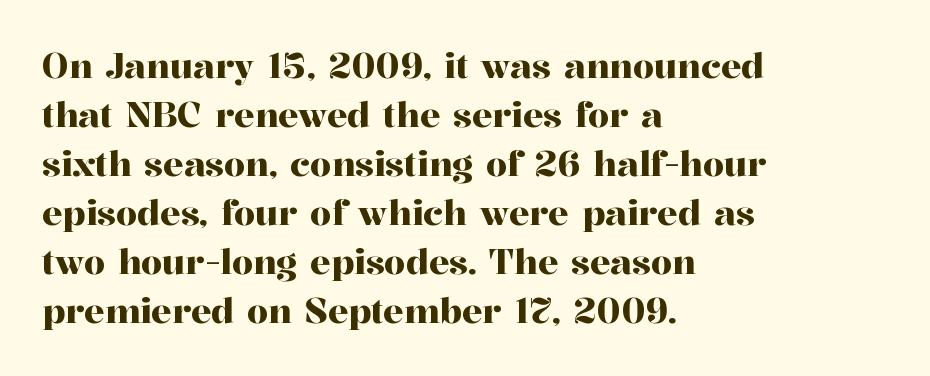
Q: Is the text italic (slanted)? A: No, it is upright.
Q: Is the typeface a serif or a sans-serif typeface? A: Serif.
Q: Is the text underlined? A: No.
Q: How is the paragraph aligned? A: Left-aligned.
Q: Is the spacing between letters normal or unusually wide? A: Normal.
Q: Is the spacing between lines tight, normal or loose? A: Normal.
Q: Width (condensed, normal, or wide)? A: Normal.
Q: Stroke contrast? A: High.
Q: x-height? A: Medium.
Q: Monospaced? A: No.
